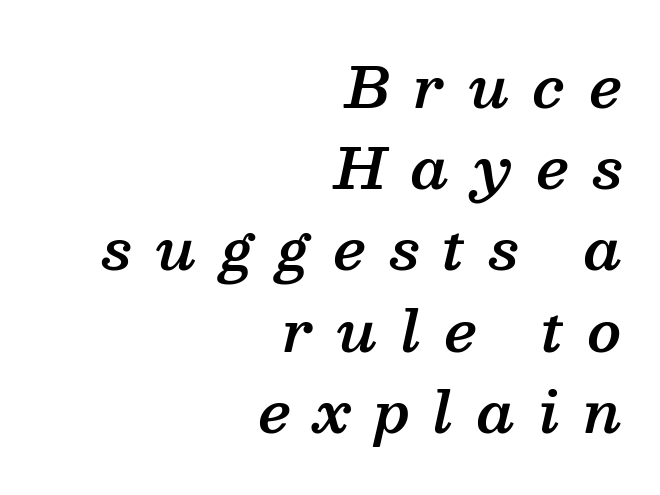
The image shows 56 px semibold serif type, italic (leaning right); set right-aligned, normal line spacing (1.45x), unusually wide letter spacing (+0.43 em), not underlined; medium stroke contrast and a medium x-height.
